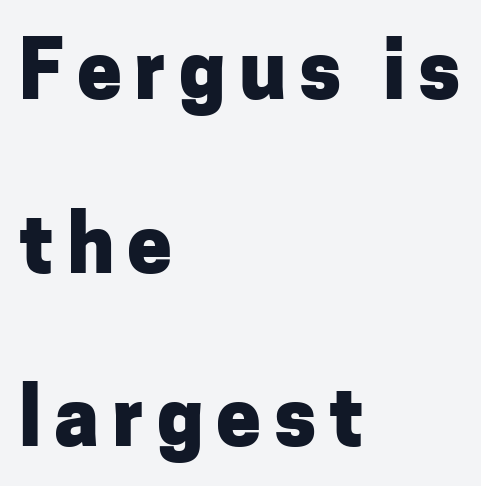
Regarding serifs, this sample does without them. The strip under each line holds only bare page. The letters advance in unequal steps, a hallmark of proportional type. Students, observe: this is what heavily led, spacious text looks like.
